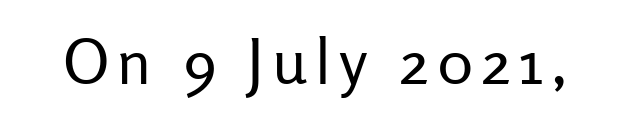
The image shows 63 px regular-weight sans-serif type, upright; set not underlined; low stroke contrast and a medium x-height.
